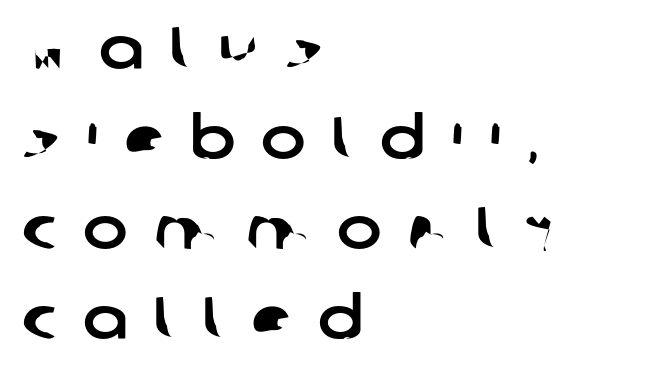
The image shows 60 px sans-serif type; set left-aligned, normal line spacing (1.5x), unusually wide letter spacing (+0.43 em), not underlined; low stroke contrast and a large x-height.
